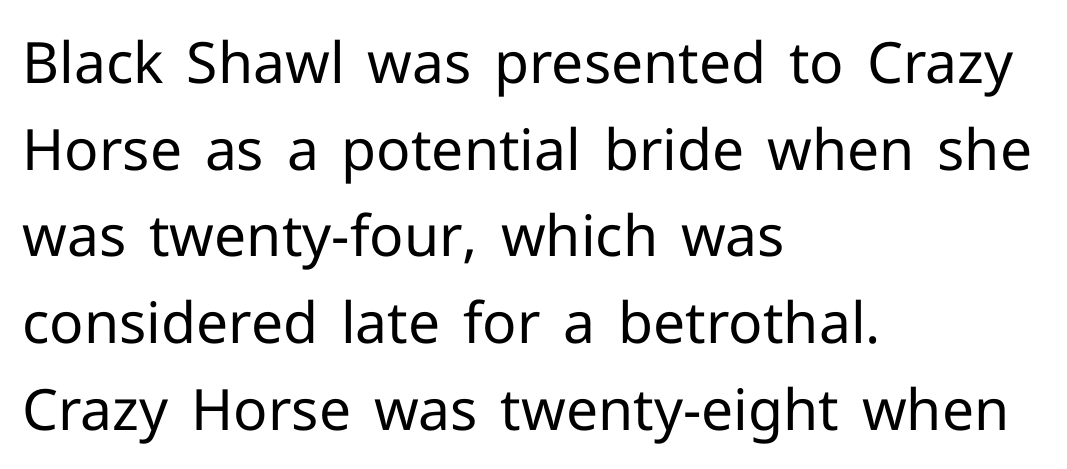
The image shows 57 px regular-weight sans-serif type, upright; set left-aligned, normal line spacing (1.52x), normal letter spacing, not underlined; low stroke contrast and a medium x-height.
